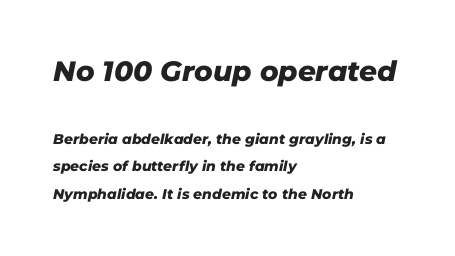
Q: Is the text bold? A: Yes.
Q: Is the text italic (slanted)? A: Yes, it leans right by about 11 degrees.
Q: Is the text underlined? A: No.
Q: How is the paragraph aligned? A: Left-aligned.
Q: Is the spacing between letters normal or unusually wide? A: Normal.
Q: Is the spacing between lines tight, normal or loose? A: Loose.
Q: Which block of text is set in a larger size, the first (top) or the second (bottom)? A: The first (top) one.
Q: Width (condensed, normal, or wide)? A: Normal.
Q: Stroke contrast? A: Low.
Q: x-height? A: Medium.
Q: Monospaced? A: No.
